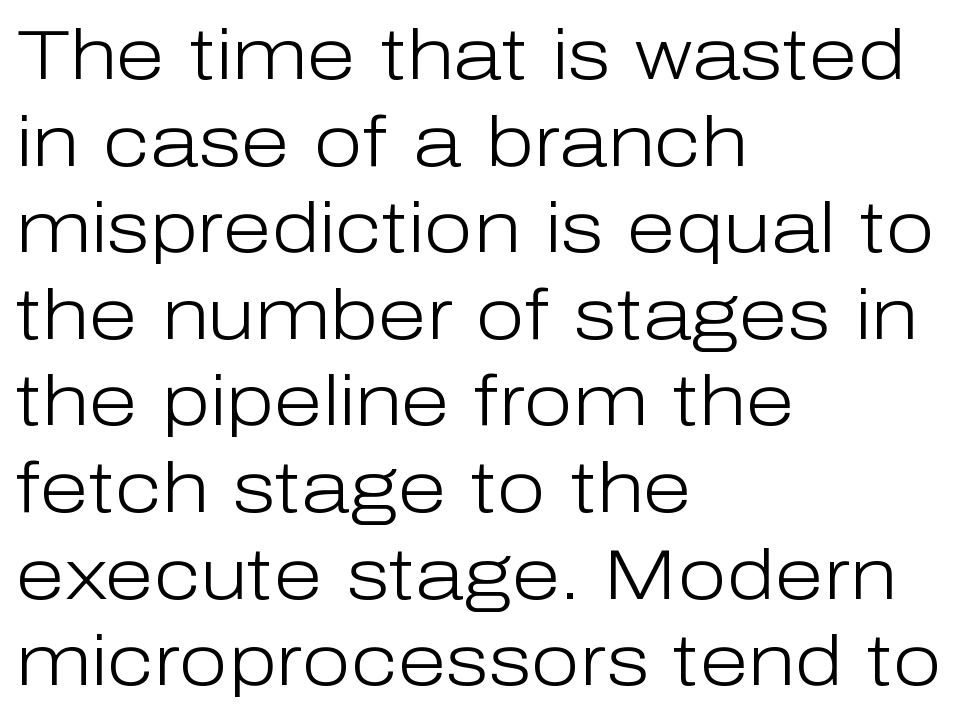
{"serif": "no", "italic": "no", "bold": "no", "weight": "light", "width": "normal", "stroke_contrast": "low", "x_height": "medium", "monospaced": "no", "underline": "no", "align": "left", "line_spacing_ratio": 1.22, "letter_spacing": "normal", "letter_spacing_em": 0.0, "glyph_px": 71}
